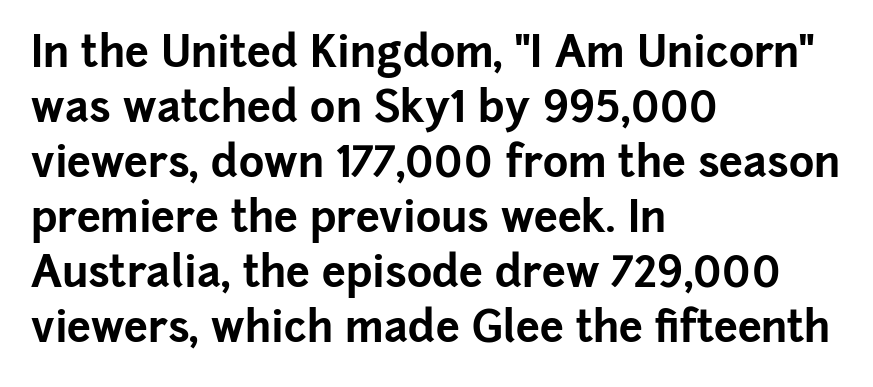
{"serif": "no", "italic": "no", "bold": "yes", "weight": "bold", "width": "normal", "stroke_contrast": "low", "x_height": "medium", "monospaced": "no", "underline": "no", "align": "left", "line_spacing": "normal", "line_spacing_ratio": 1.28, "letter_spacing": "normal", "letter_spacing_em": 0.0, "glyph_px": 43}
